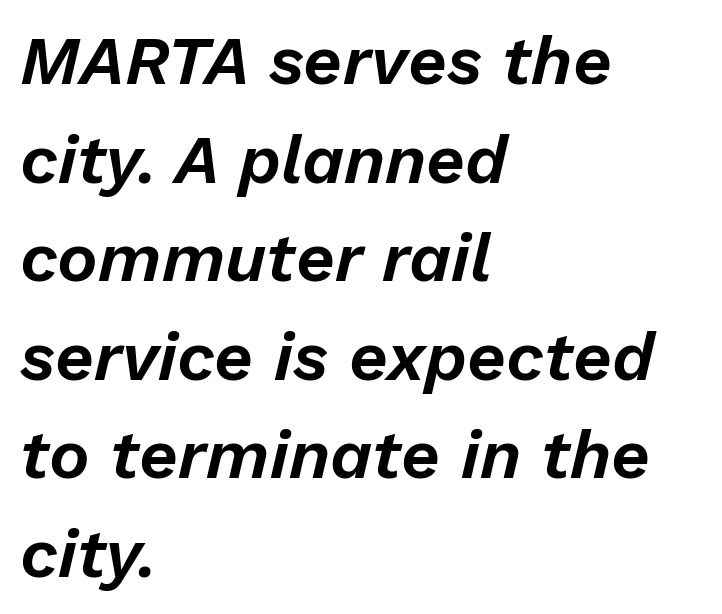
Q: Is the text italic (slanted)? A: Yes, it leans right by about 13 degrees.
Q: Is the text underlined? A: No.
Q: How is the paragraph aligned? A: Left-aligned.
Q: Is the spacing between letters normal or unusually wide? A: Normal.
Q: Is the spacing between lines tight, normal or loose? A: Normal.
Q: Width (condensed, normal, or wide)? A: Normal.
Q: Stroke contrast? A: Low.
Q: x-height? A: Medium.
Q: Monospaced? A: No.
